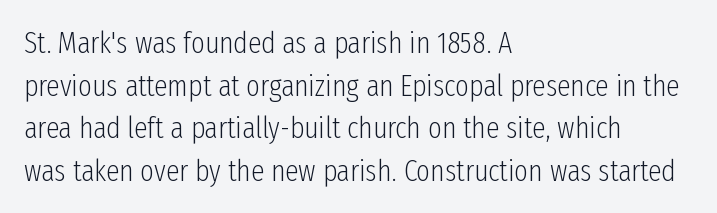
The image shows 30 px light, condensed sans-serif type, upright; set left-aligned, normal line spacing (1.42x), normal letter spacing, not underlined; low stroke contrast and a medium x-height.
